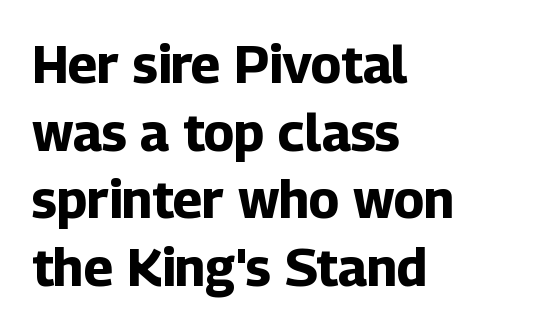
The image shows 52 px bold sans-serif type, upright; set left-aligned, normal line spacing (1.3x), normal letter spacing, not underlined; low stroke contrast and a medium x-height.
